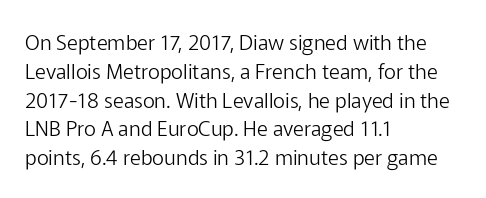
{"italic": "no", "bold": "no", "underline": "no", "align": "left", "line_spacing": "normal", "line_spacing_ratio": 1.37, "letter_spacing": "normal", "letter_spacing_em": 0.0, "glyph_px": 21}
